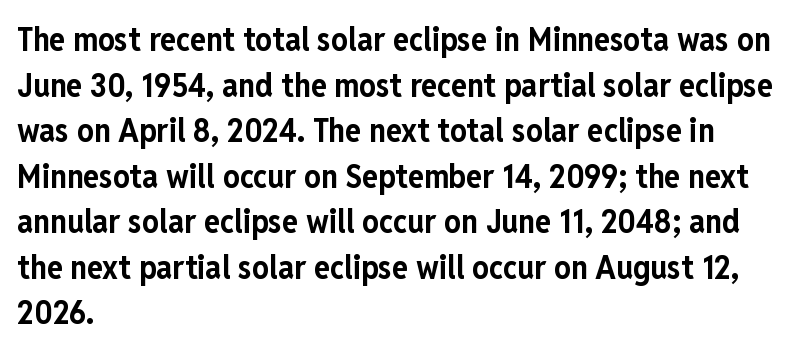
{"serif": "no", "italic": "no", "bold": "yes", "weight": "bold", "width": "condensed", "stroke_contrast": "low", "x_height": "medium", "monospaced": "no", "underline": "no", "align": "left", "line_spacing": "normal", "line_spacing_ratio": 1.38, "letter_spacing": "normal", "letter_spacing_em": 0.0, "glyph_px": 33}
